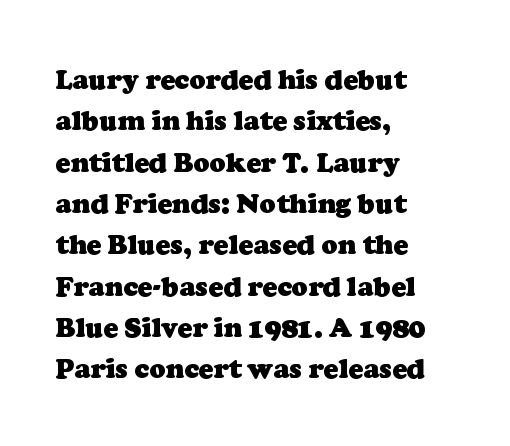
The image shows 27 px bold type; set left-aligned, normal line spacing (1.53x), normal letter spacing, not underlined.
